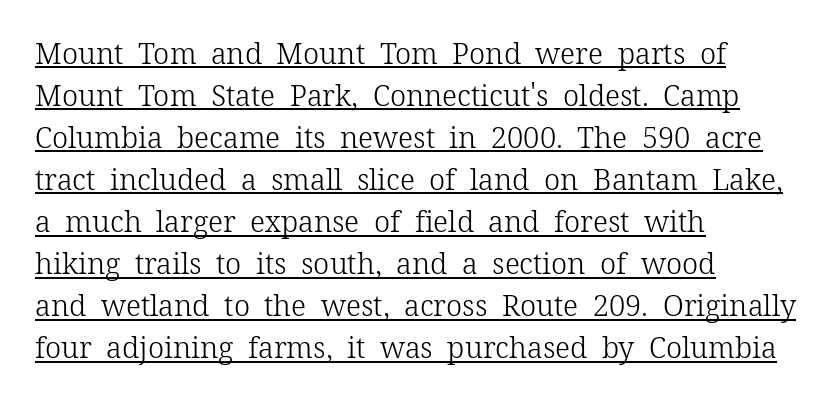
Character widths vary here, with narrow letters taking less room than wide ones. These lines sit exactly where default settings would place them. In terms of letterspacing, this is plain default setting. Horizontal alignment here is leftward, the default for most running prose.
